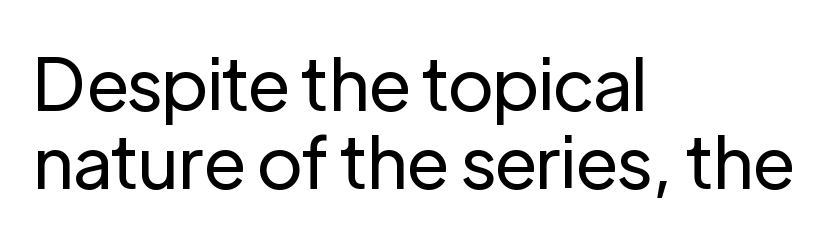
Q: Is the text bold? A: No.
Q: Is the text italic (slanted)? A: No, it is upright.
Q: Is the typeface a serif or a sans-serif typeface? A: Sans-serif.
Q: Is the text underlined? A: No.
Q: How is the paragraph aligned? A: Left-aligned.
Q: Is the spacing between letters normal or unusually wide? A: Normal.
Q: Is the spacing between lines tight, normal or loose? A: Tight.
Q: Width (condensed, normal, or wide)? A: Normal.
Q: Stroke contrast? A: Low.
Q: x-height? A: Medium.
Q: Monospaced? A: No.
